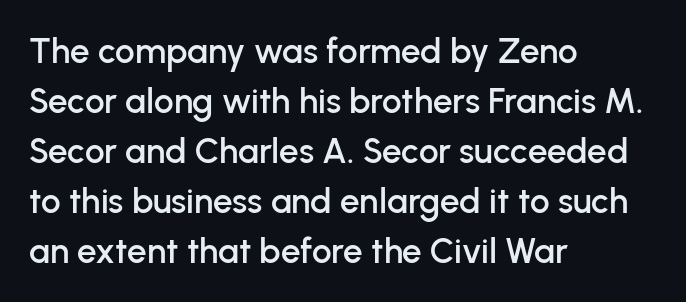
The image shows 35 px sans-serif type, upright; set left-aligned, normal line spacing (1.43x), normal letter spacing, not underlined; low stroke contrast and a medium x-height.
